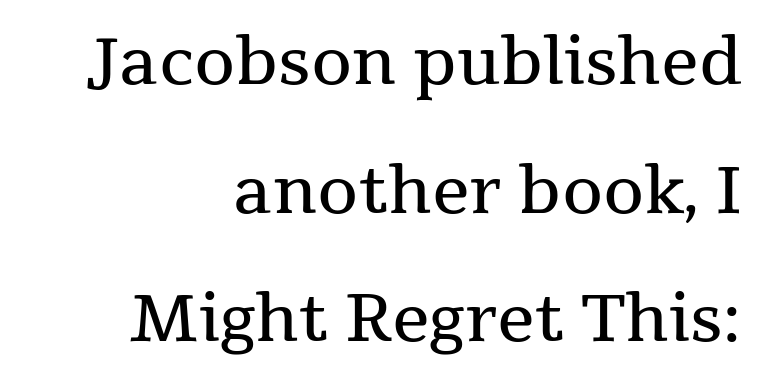
{"serif": "yes", "italic": "no", "bold": "no", "weight": "regular", "width": "normal", "stroke_contrast": "medium", "x_height": "medium", "monospaced": "no", "underline": "no", "align": "right", "line_spacing": "loose", "line_spacing_ratio": 1.95, "letter_spacing": "normal", "letter_spacing_em": 0.0, "glyph_px": 66}
